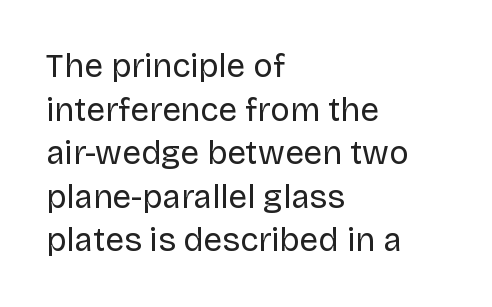
The image shows 33 px regular-weight sans-serif type, upright; set left-aligned, normal line spacing (1.32x), normal letter spacing, not underlined; low stroke contrast and a large x-height.
